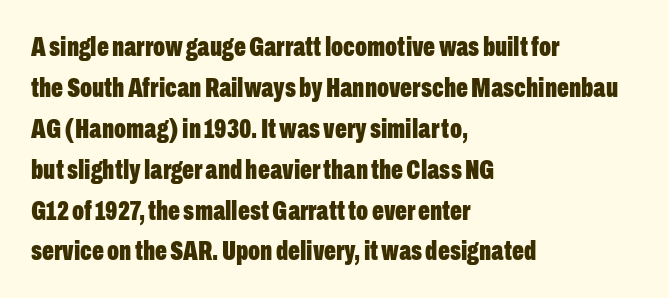
Evenly set lines give the paragraph a standard silhouette. The face used here is a sans, in the tradition of grotesques and geometrics. Line beginnings align vertically; line endings do not. Heavy-handed strokes throughout: this text is bold. The words here are not underlined.
